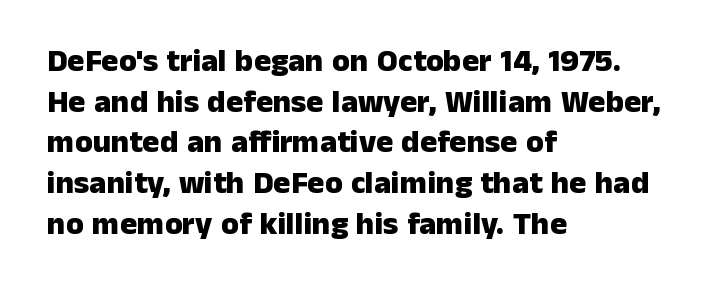
Q: Is the text bold? A: Yes.
Q: Is the text italic (slanted)? A: No, it is upright.
Q: Is the typeface a serif or a sans-serif typeface? A: Sans-serif.
Q: Is the text underlined? A: No.
Q: How is the paragraph aligned? A: Left-aligned.
Q: Is the spacing between letters normal or unusually wide? A: Normal.
Q: Is the spacing between lines tight, normal or loose? A: Normal.
Q: Width (condensed, normal, or wide)? A: Normal.
Q: Stroke contrast? A: Low.
Q: x-height? A: Medium.
Q: Monospaced? A: No.
